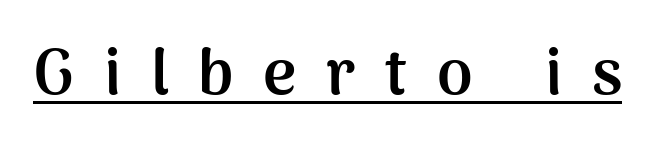
The image shows 64 px semibold sans-serif type, upright; set unusually wide letter spacing (+0.46 em), underlined; medium stroke contrast and a medium x-height.
